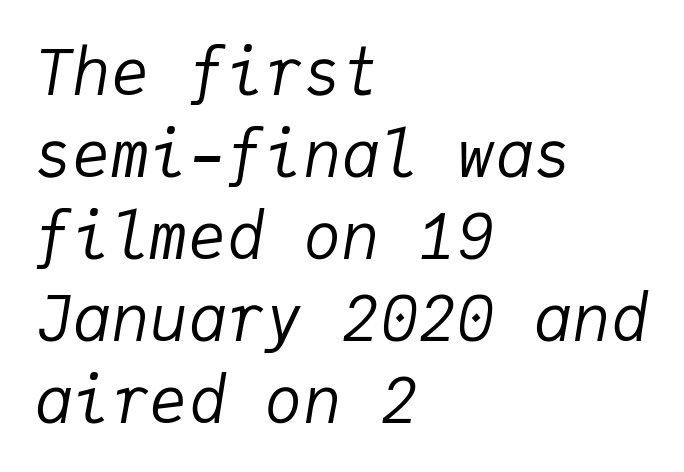
The image shows 64 px regular-weight type, italic (leaning right), monospaced; set left-aligned, normal line spacing (1.28x), normal letter spacing, not underlined; low stroke contrast and a medium x-height.
